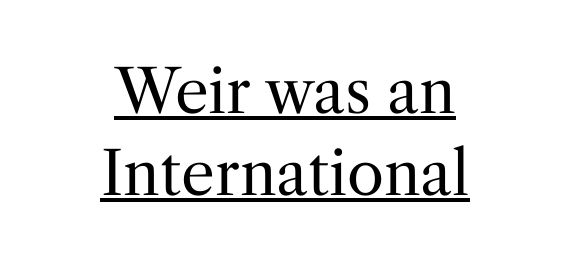
{"serif": "yes", "italic": "no", "bold": "no", "weight": "regular", "width": "normal", "stroke_contrast": "medium", "x_height": "medium", "monospaced": "no", "underline": "yes", "align": "center", "line_spacing": "normal", "line_spacing_ratio": 1.36, "letter_spacing": "normal", "letter_spacing_em": 0.0, "glyph_px": 60}
